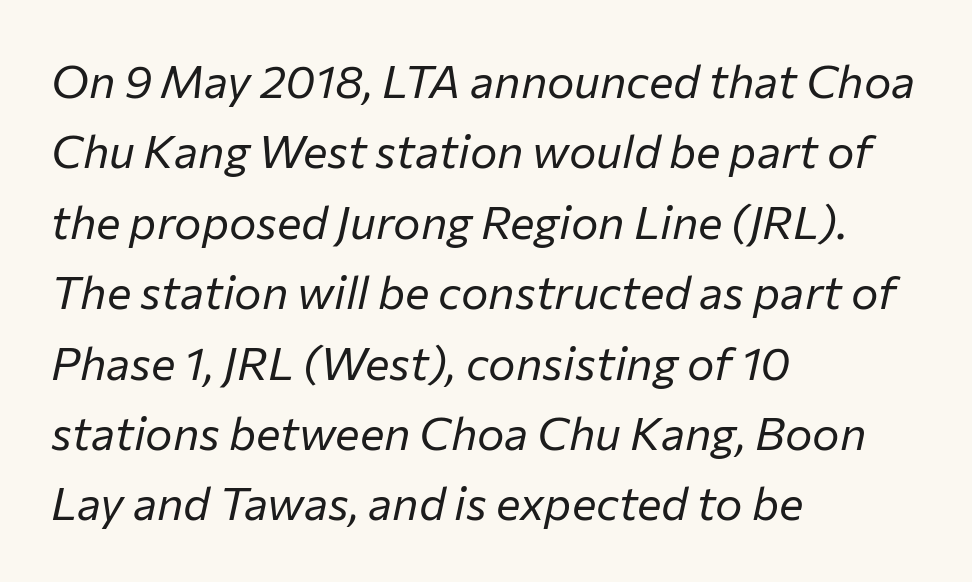
The image shows 46 px regular-weight type, italic (leaning right); set left-aligned, normal line spacing (1.53x), normal letter spacing, not underlined; low stroke contrast and a medium x-height.
